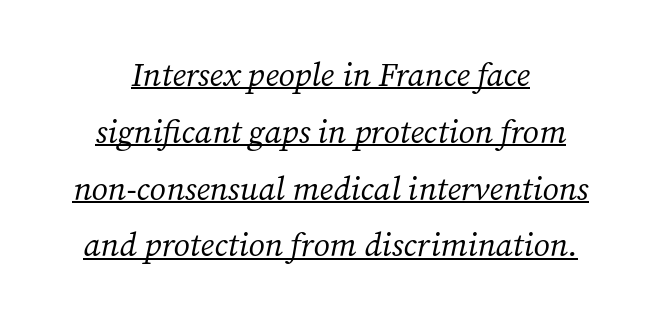
Q: Is the text bold? A: No.
Q: Is the text italic (slanted)? A: Yes, it leans right by about 12 degrees.
Q: Is the typeface a serif or a sans-serif typeface? A: Serif.
Q: Is the text underlined? A: Yes.
Q: Is the spacing between letters normal or unusually wide? A: Normal.
Q: Width (condensed, normal, or wide)? A: Normal.
Q: Stroke contrast? A: Medium.
Q: x-height? A: Medium.
Q: Monospaced? A: No.
